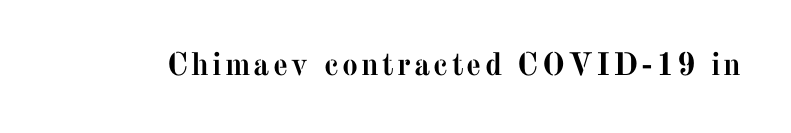
Looks like regular typesetting: each glyph gets only the width it needs. The glyphs in this specimen are seriffed. Does the lettering tilt? It doesn't — this is upright. The passage shown is emphatically bold. Each row of text sits above clean, open space.
